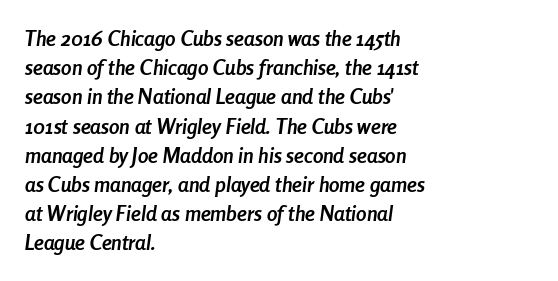
{"italic": "yes", "lean": "right", "slant_degrees": 8, "bold": "yes", "underline": "no", "align": "left", "line_spacing": "normal", "line_spacing_ratio": 1.39, "letter_spacing": "normal", "letter_spacing_em": 0.0, "glyph_px": 21}
